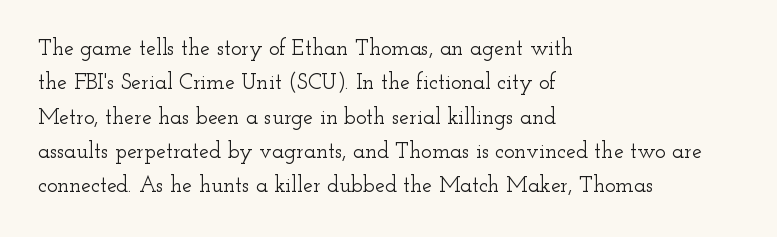
Teacher's note: observe the even left margin — that is flush-left alignment. The passage shown has conventional tracking throughout. It's the straight-up-and-down kind of type. The block of text has a typical density, with ordinary space between rows. The area under the type is left untouched.
